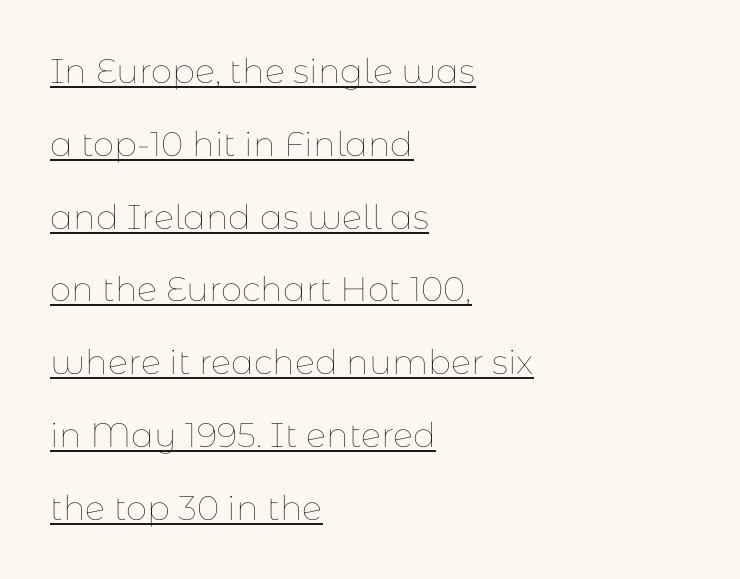
{"italic": "no", "bold": "no", "weight": "thin", "width": "normal", "stroke_contrast": "low", "x_height": "medium", "monospaced": "no", "underline": "yes", "align": "left", "line_spacing": "loose", "line_spacing_ratio": 2.14, "letter_spacing": "normal", "letter_spacing_em": 0.0, "glyph_px": 34}
